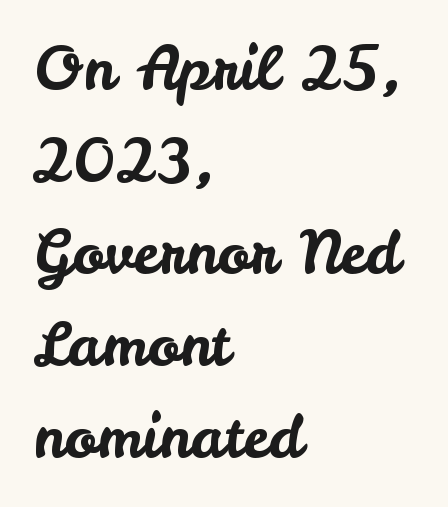
Q: Is the text italic (slanted)? A: Yes.
Q: Is the typeface a serif or a sans-serif typeface? A: Sans-serif.
Q: Is the text underlined? A: No.
Q: How is the paragraph aligned? A: Left-aligned.
Q: Is the spacing between letters normal or unusually wide? A: Normal.
Q: Is the spacing between lines tight, normal or loose? A: Normal.
Q: Width (condensed, normal, or wide)? A: Normal.
Q: Stroke contrast? A: Low.
Q: x-height? A: Small.
Q: Monospaced? A: No.
